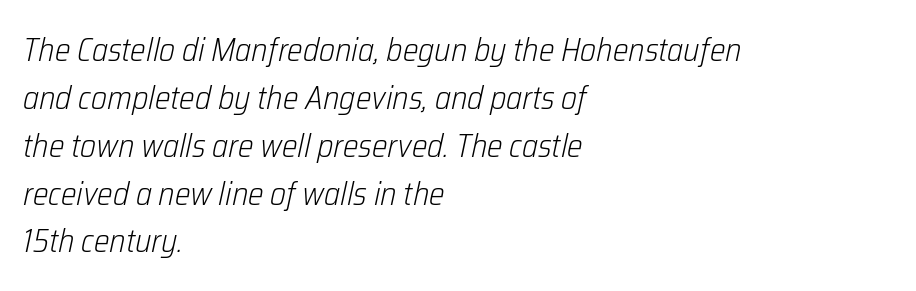
The image shows 33 px light, condensed type, italic (leaning right); set left-aligned, normal line spacing (1.45x), normal letter spacing, not underlined; low stroke contrast and a medium x-height.
